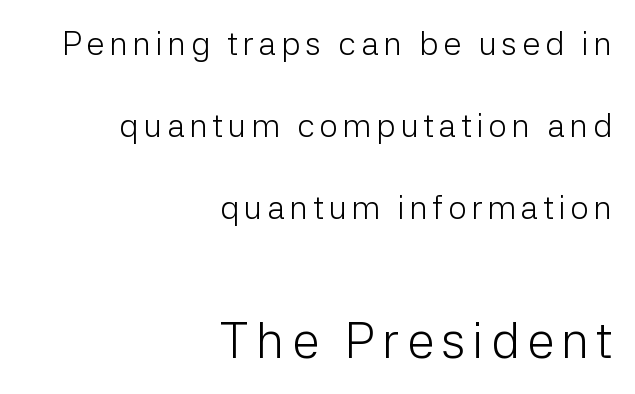
Q: Is the text bold? A: No.
Q: Is the text italic (slanted)? A: No, it is upright.
Q: Is the typeface a serif or a sans-serif typeface? A: Sans-serif.
Q: Is the text underlined? A: No.
Q: How is the paragraph aligned? A: Right-aligned.
Q: Is the spacing between lines tight, normal or loose? A: Loose.
Q: Which block of text is set in a larger size, the first (top) or the second (bottom)? A: The second (bottom) one.
Q: Width (condensed, normal, or wide)? A: Normal.
Q: Stroke contrast? A: Low.
Q: x-height? A: Medium.
Q: Monospaced? A: No.
